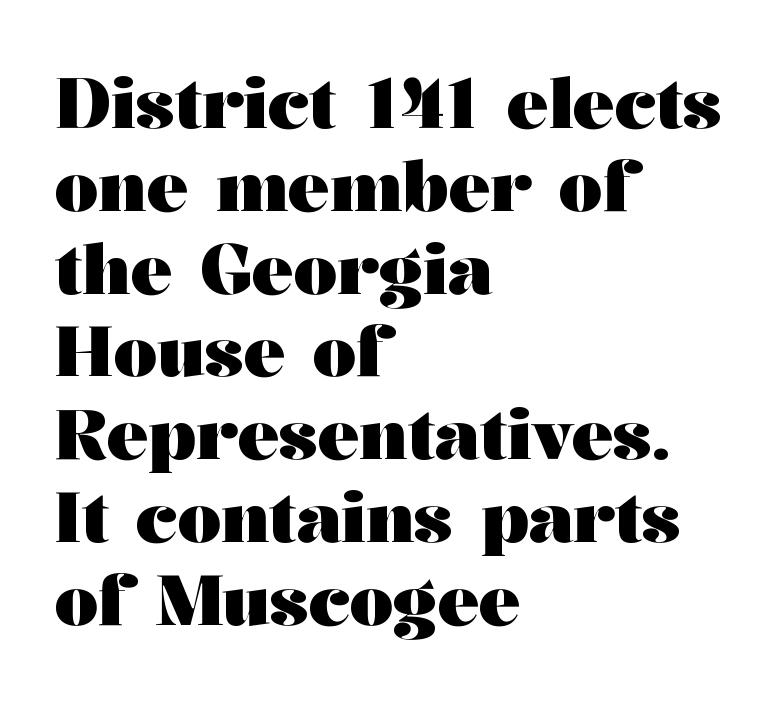
Nothing unusual about the tracking: characters are spaced as the font intends. The space beneath each line is pristine and unruled. Is the block centered? No — it sits flush against the left margin. Does the type have serifs? Yes, each stem ends in a small foot. Varying glyph widths throughout — classic text-font behaviour.
